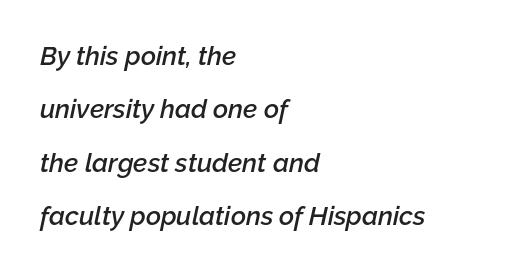
{"italic": "yes", "lean": "right", "slant_degrees": 12, "bold": "semi", "underline": "no", "align": "left", "line_spacing": "loose", "line_spacing_ratio": 2.05, "letter_spacing": "normal", "letter_spacing_em": 0.0, "glyph_px": 26}
